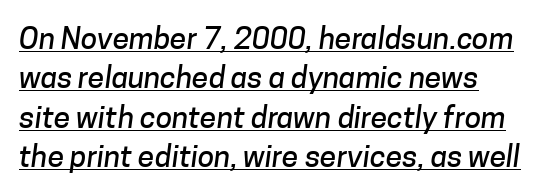
Q: Is the typeface a serif or a sans-serif typeface? A: Sans-serif.
Q: Is the text underlined? A: Yes.
Q: How is the paragraph aligned? A: Left-aligned.
Q: Is the spacing between letters normal or unusually wide? A: Normal.
Q: Is the spacing between lines tight, normal or loose? A: Normal.
Q: Width (condensed, normal, or wide)? A: Normal.
Q: Stroke contrast? A: Low.
Q: x-height? A: Medium.
Q: Monospaced? A: No.
